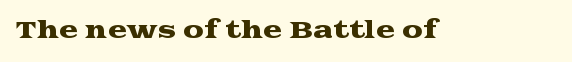
The image shows 23 px text type, upright; set normal letter spacing, not underlined.
